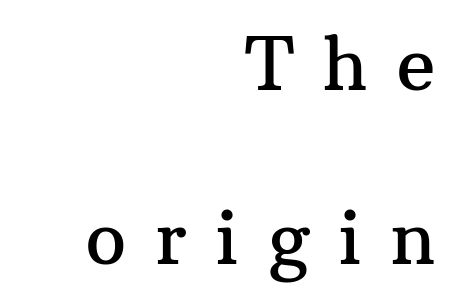
The face used here is seriffed, in the tradition of book romans. The letters advance in unequal steps, a hallmark of proportional type. Regarding leading, the lines here are spaced well apart. Every stem runs plumb, perpendicular to the baseline. The letterforms stand isolated, each surrounded by extra space. Check the space under the baseline: it is left empty.
